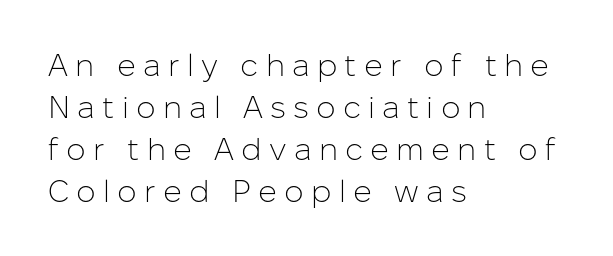
{"serif": "no", "italic": "no", "bold": "no", "weight": "light", "width": "normal", "stroke_contrast": "low", "x_height": "medium", "monospaced": "no", "underline": "no", "align": "left", "line_spacing": "normal", "line_spacing_ratio": 1.35, "letter_spacing": "wide", "letter_spacing_em": 0.23, "glyph_px": 31}
